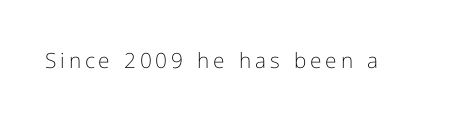
Q: Is the text bold? A: No.
Q: Is the text italic (slanted)? A: No, it is upright.
Q: Is the text underlined? A: No.
